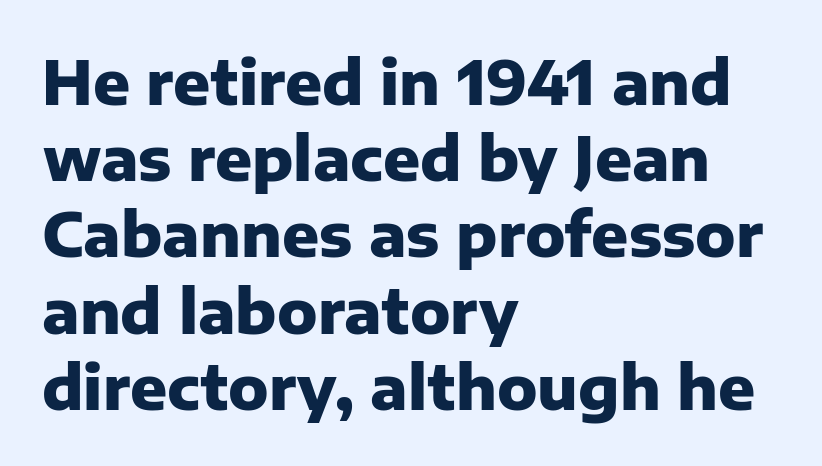
Q: Is the text bold? A: Yes.
Q: Is the text italic (slanted)? A: No, it is upright.
Q: Is the typeface a serif or a sans-serif typeface? A: Sans-serif.
Q: Is the text underlined? A: No.
Q: How is the paragraph aligned? A: Left-aligned.
Q: Is the spacing between letters normal or unusually wide? A: Normal.
Q: Is the spacing between lines tight, normal or loose? A: Normal.
Q: Width (condensed, normal, or wide)? A: Normal.
Q: Stroke contrast? A: Low.
Q: x-height? A: Medium.
Q: Monospaced? A: No.
